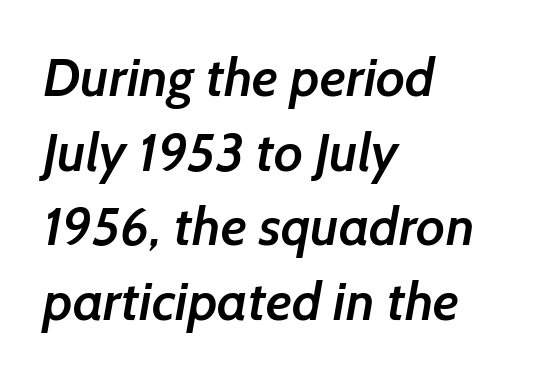
The image shows 54 px semibold sans-serif type; set left-aligned, normal line spacing (1.38x), normal letter spacing, not underlined; low stroke contrast and a medium x-height.
